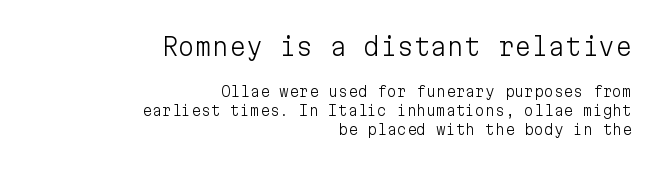
The image shows 24 px text type, upright; set right-aligned, normal line spacing (1.34x), normal letter spacing, not underlined; the first (top) block is 1.71x larger.
